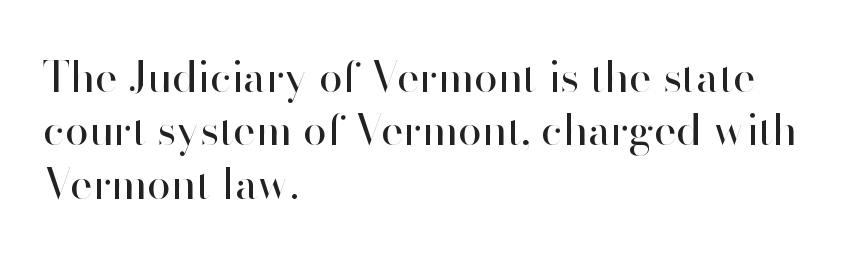
The passage shown has conventional tracking throughout. Decoration check: the copy has no underline. This is the regular roman posture of the typeface. Leftover space on each line is placed entirely after the last word.
